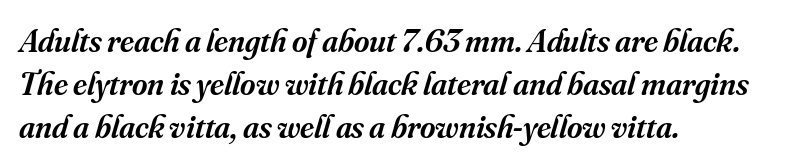
{"serif": "yes", "italic": "yes", "lean": "right", "slant_degrees": 16, "bold": "semi", "weight": "semibold", "width": "normal", "stroke_contrast": "medium", "x_height": "small", "monospaced": "no", "underline": "no", "align": "left", "line_spacing": "normal", "line_spacing_ratio": 1.31, "letter_spacing": "normal", "letter_spacing_em": 0.0, "glyph_px": 33}
